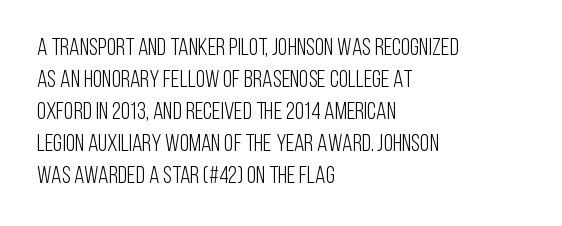
{"italic": "no", "bold": "no", "underline": "no", "align": "left", "line_spacing": "normal", "line_spacing_ratio": 1.33, "letter_spacing": "normal", "letter_spacing_em": 0.0, "glyph_px": 24}
